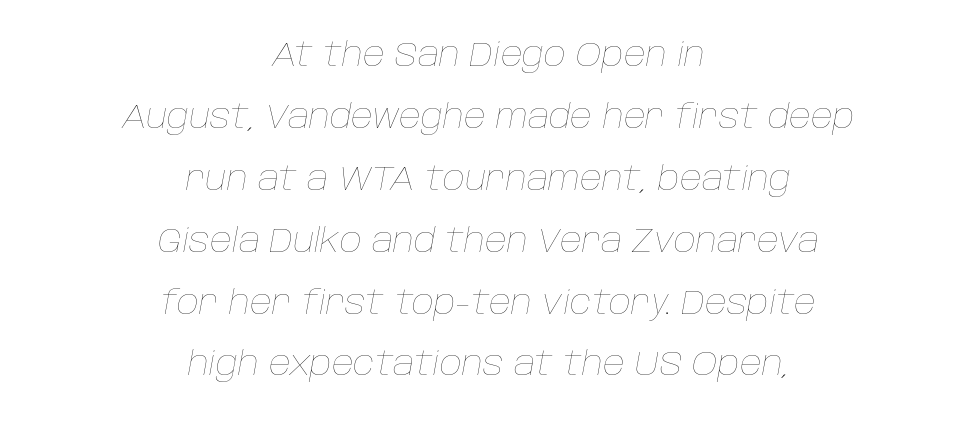
The image shows 34 px thin type, italic (leaning right); set centered, line spacing 1.82x, normal letter spacing, not underlined; low stroke contrast and a large x-height.
